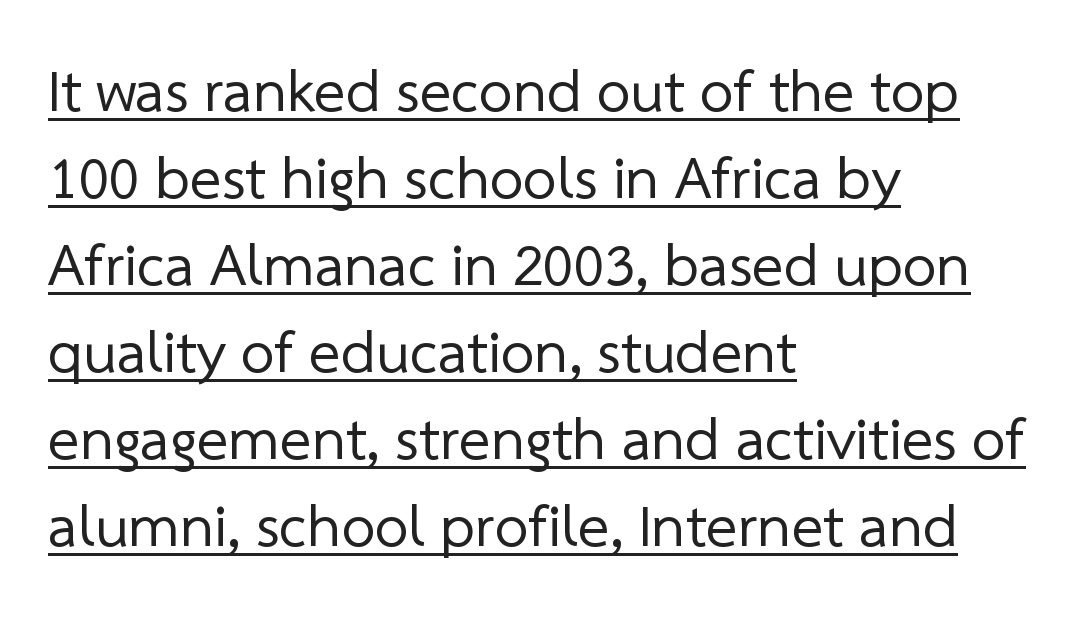
No chunkiness to these letters — they're not bold. How would I describe the line gaps? Plain and ordinary. Is there an underline? Yes — a line sits under the letters. A student would call this left alignment; a typographer would say flush left, rag right.
